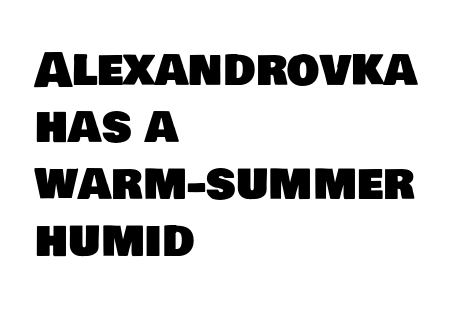
The image shows 46 px sans-serif type; set left-aligned, line spacing 1.24x, normal letter spacing, not underlined; low stroke contrast and a large x-height.
